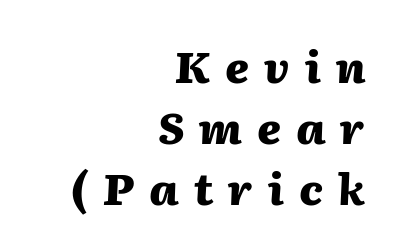
If you measured baseline to baseline, you'd find a middling distance. Someone cranked the tracking dial way up on this one. Where is the straight margin? On the right. A typesetter would mark this as italic. Underline: absent.
